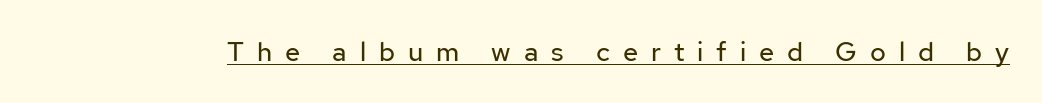
Q: Is the text bold? A: No.
Q: Is the text italic (slanted)? A: No, it is upright.
Q: Is the text underlined? A: Yes.
Q: Is the spacing between letters normal or unusually wide? A: Unusually wide.
